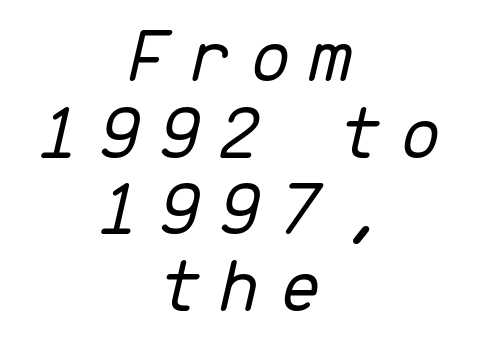
The vertical gap from one line to the next is small. Each stroke keeps to a modest, everyday thickness or less. Reading down the block, each line starts at a different indent, mirrored at its end. Students, note that the glyphs here are deliberately spaced far apart. The typography opts for an oblique posture over an upright one.
